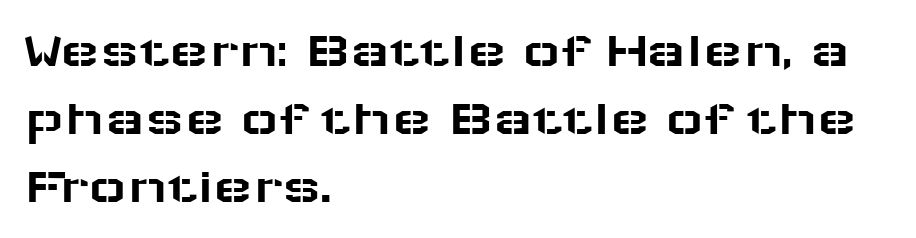
Q: Is the text italic (slanted)? A: No, it is upright.
Q: Is the typeface a serif or a sans-serif typeface? A: Sans-serif.
Q: Is the text underlined? A: No.
Q: How is the paragraph aligned? A: Left-aligned.
Q: Is the spacing between letters normal or unusually wide? A: Normal.
Q: Is the spacing between lines tight, normal or loose? A: Normal.
Q: Width (condensed, normal, or wide)? A: Wide.
Q: Stroke contrast? A: Low.
Q: x-height? A: Medium.
Q: Monospaced? A: No.
